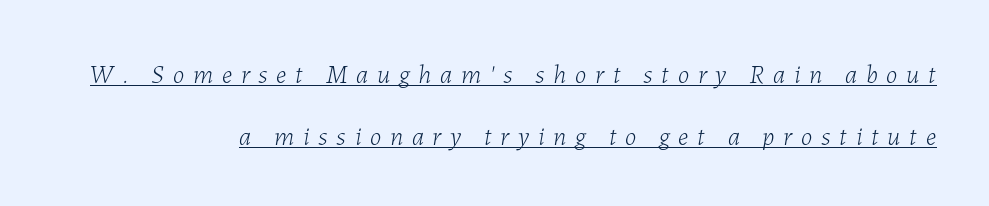
Q: Is the text bold? A: No.
Q: Is the text italic (slanted)? A: Yes, it leans right by about 7 degrees.
Q: Is the text underlined? A: Yes.
Q: How is the paragraph aligned? A: Right-aligned.
Q: Is the spacing between letters normal or unusually wide? A: Unusually wide.
Q: Is the spacing between lines tight, normal or loose? A: Loose.
